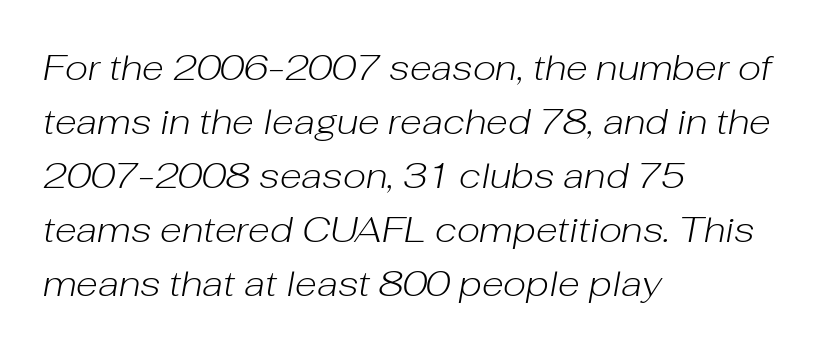
The rendering applies a slant to the glyphs. Students, note that the glyphs here touch the page at normal intervals. The typesetter chose a ragged-right arrangement here. The font is comparable to plain body text, perhaps lighter.
